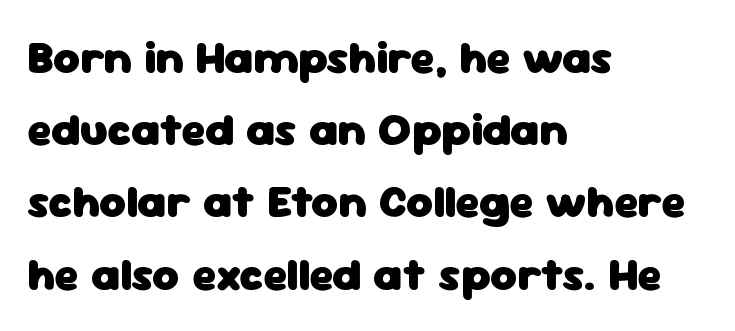
The axis of the letterforms is exactly vertical. The letters sit at their default tracking, neither squeezed nor spread. Successive baselines arrive at the customary interval. How heavy is the stroke? Heavy — this is a bold. The rendering shows plain stroke endings on the letterforms — a sans-serif design.
